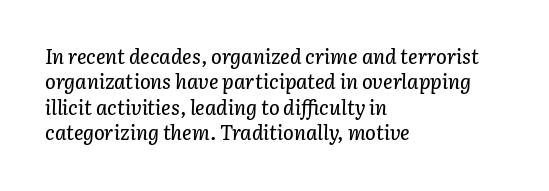
Quick note: underline off. Slanted lettering throughout. Honestly, the row spacing looks completely unremarkable. The paragraph has a hard left edge and a soft right edge. The rendering keeps characters at their native spacing.
